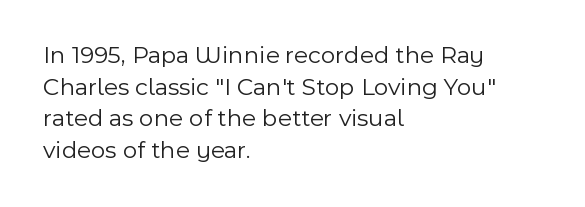
The image shows 25 px text type, upright; set left-aligned, normal line spacing (1.27x), normal letter spacing, not underlined.
